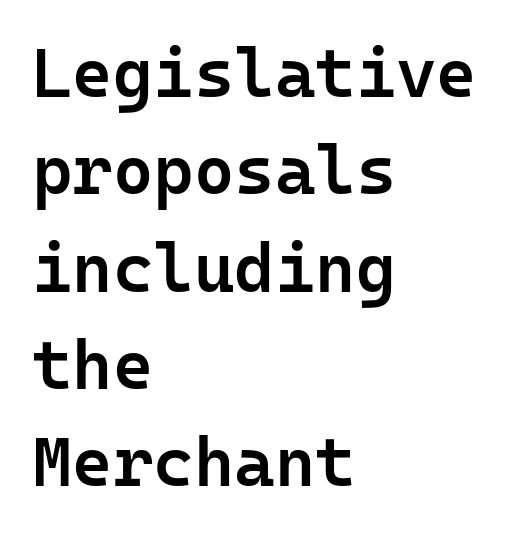
The image shows 69 px semibold sans-serif type, upright, monospaced; set left-aligned, normal line spacing (1.41x), normal letter spacing, not underlined; low stroke contrast and a medium x-height.
